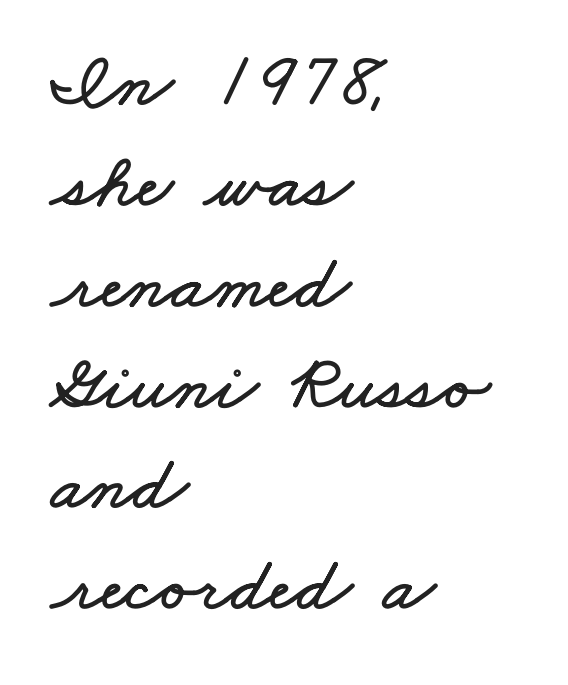
Q: Is the text underlined? A: No.
Q: How is the paragraph aligned? A: Left-aligned.
Q: Is the spacing between letters normal or unusually wide? A: Normal.
Q: Is the spacing between lines tight, normal or loose? A: Normal.
Q: Width (condensed, normal, or wide)? A: Wide.
Q: Stroke contrast? A: Low.
Q: x-height? A: Small.
Q: Monospaced? A: No.
